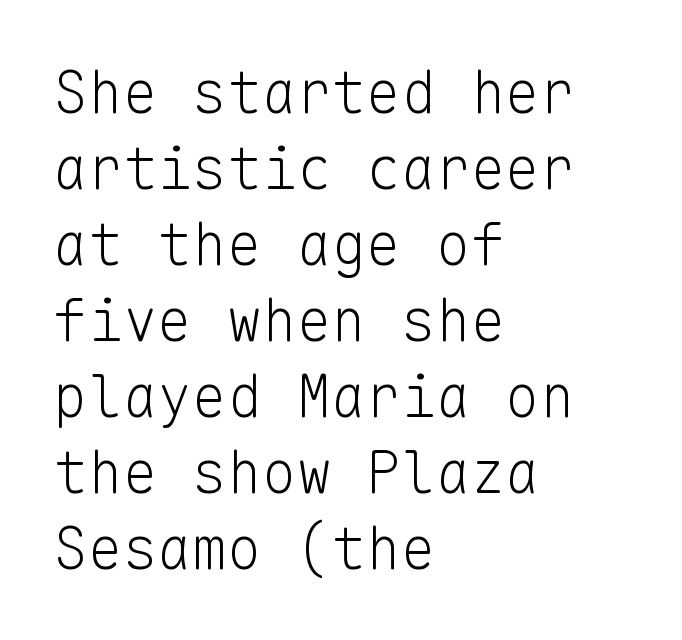
A light-to-regular cut is what we see here. Type without underlining. Vertical spacing — default. Grotesque or geometric, the face here clearly has no serifs. Typeset ragged right — the left edge is the straight one.
